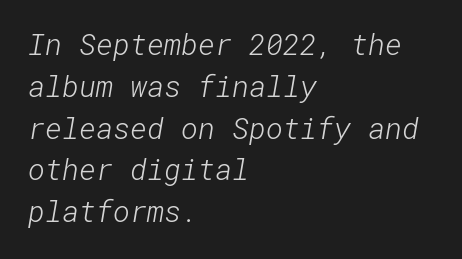
The image shows 29 px light sans-serif type; set left-aligned, normal line spacing (1.44x), normal letter spacing, not underlined; low stroke contrast and a medium x-height.
